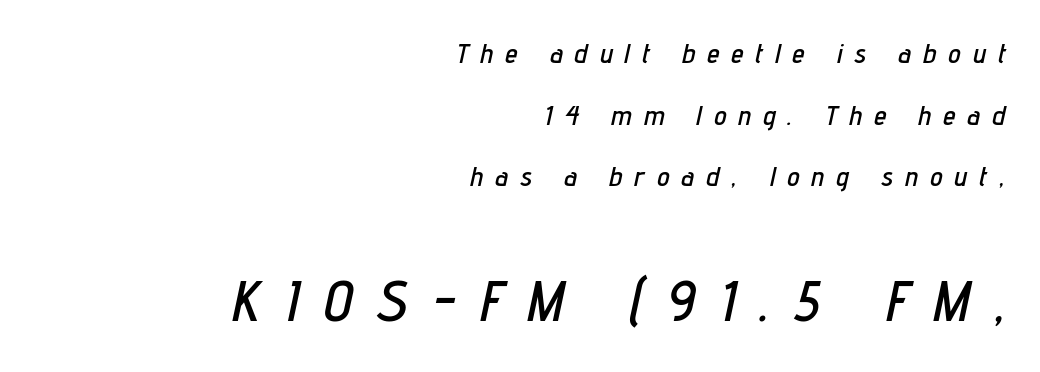
Compared with typical paragraphs, the rows here are farther apart. The gaps between neighbouring characters are conspicuously large. The space directly below the letters is spotless. The lines are quadded right. The face used here has a pronounced slope to its letters. You could not count columns in this text — the font is proportionally spaced.
